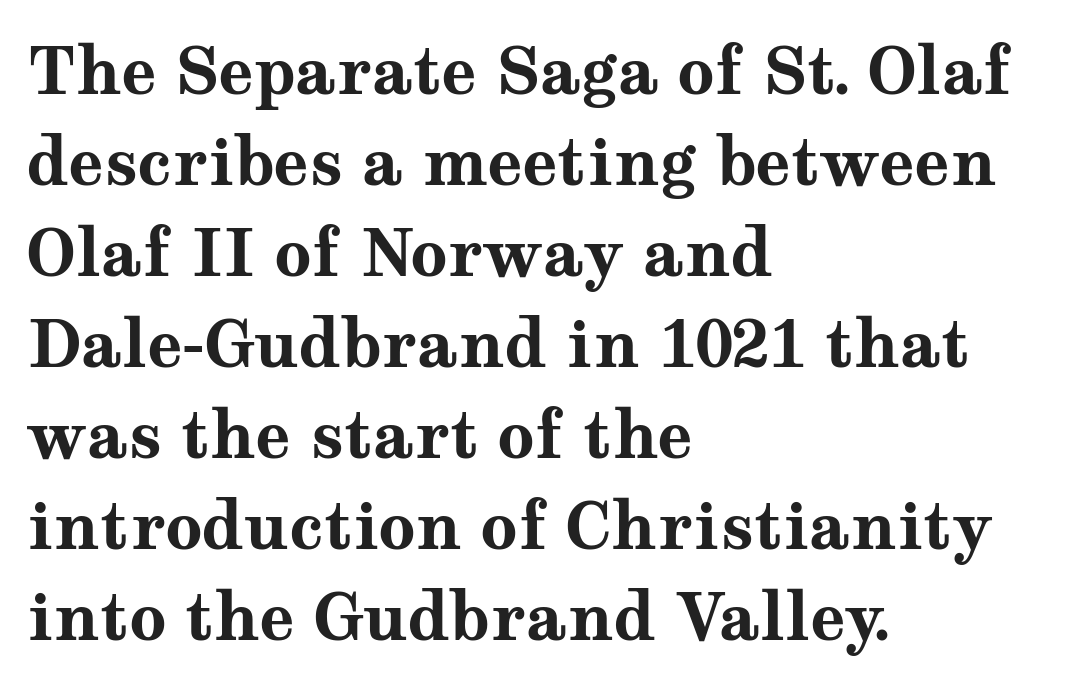
Q: Is the text bold? A: Yes.
Q: Is the text italic (slanted)? A: No, it is upright.
Q: Is the typeface a serif or a sans-serif typeface? A: Serif.
Q: Is the text underlined? A: No.
Q: How is the paragraph aligned? A: Left-aligned.
Q: Is the spacing between letters normal or unusually wide? A: Normal.
Q: Is the spacing between lines tight, normal or loose? A: Normal.
Q: Width (condensed, normal, or wide)? A: Wide.
Q: Stroke contrast? A: Medium.
Q: x-height? A: Medium.
Q: Monospaced? A: No.
